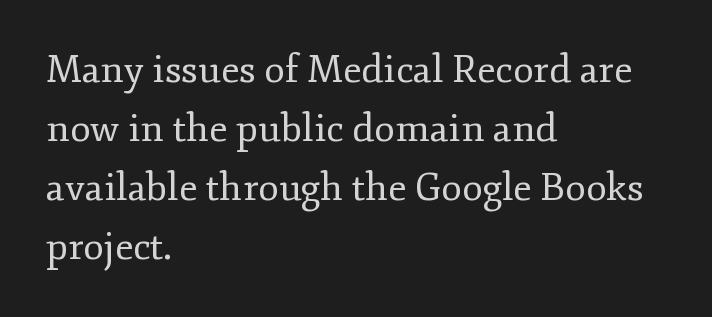
The image shows 38 px regular-weight serif type, upright; set left-aligned, normal line spacing (1.55x), normal letter spacing, not underlined; low stroke contrast and a small x-height.
